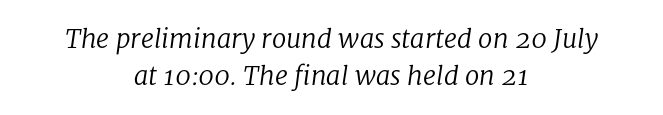
The image shows 26 px text type, italic (leaning right); set centered, normal line spacing (1.42x), normal letter spacing, not underlined.
